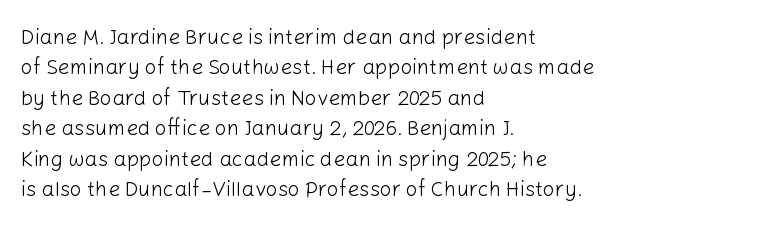
{"italic": "no", "bold": "no", "underline": "no", "align": "left", "line_spacing": "normal", "line_spacing_ratio": 1.45, "letter_spacing": "normal", "letter_spacing_em": 0.0, "glyph_px": 21}
